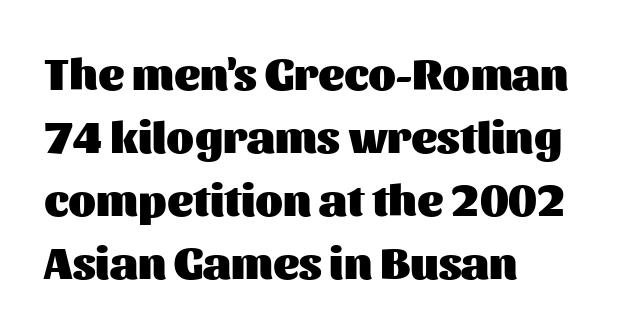
{"serif": "no", "italic": "no", "bold": "yes", "weight": "heavy", "width": "normal", "stroke_contrast": "medium", "x_height": "medium", "monospaced": "no", "underline": "no", "align": "left", "line_spacing": "normal", "line_spacing_ratio": 1.4, "letter_spacing": "normal", "letter_spacing_em": 0.0, "glyph_px": 45}
